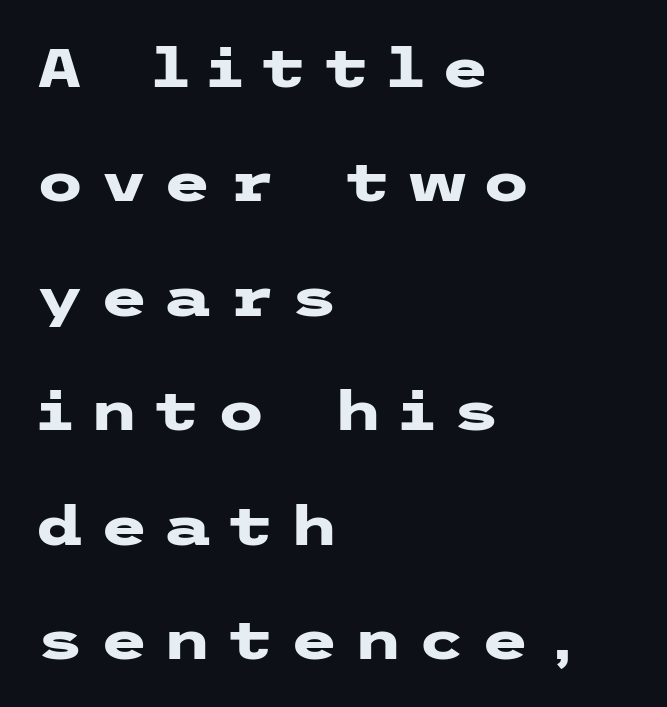
The image shows 55 px heavy, wide sans-serif type, upright; set left-aligned, loose line spacing (2.08x), unusually wide letter spacing (+0.28 em), not underlined; low stroke contrast and a medium x-height.
